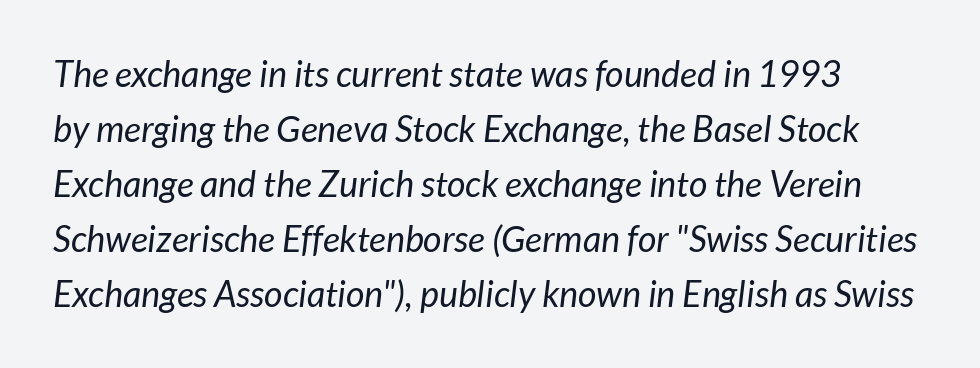
{"serif": "no", "bold": "no", "weight": "regular", "width": "normal", "stroke_contrast": "low", "x_height": "medium", "monospaced": "no", "underline": "no", "line_spacing": "normal", "line_spacing_ratio": 1.53, "letter_spacing": "normal", "letter_spacing_em": 0.0, "glyph_px": 36}
